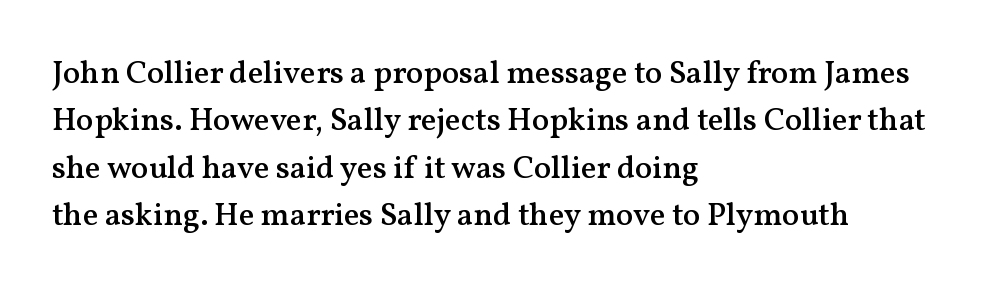
A typesetter would mark this as roman, not italic. The letterforms sit shoulder to shoulder at normal distance. Where is the straight margin? On the left. I'd call this a serif setting — the letters wear small feet.
